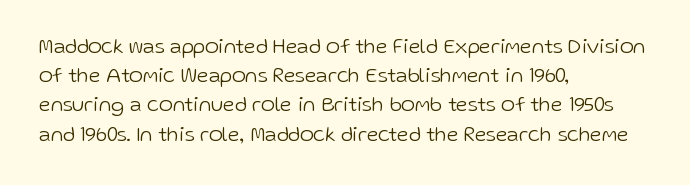
Tracking here is standard; glyphs follow each other at the usual distance. Heft: none added — not bold. These lines are set flush left with a ragged right edge. The letters stand straight up with perfectly vertical stems. Has an underline been added? It has not.
